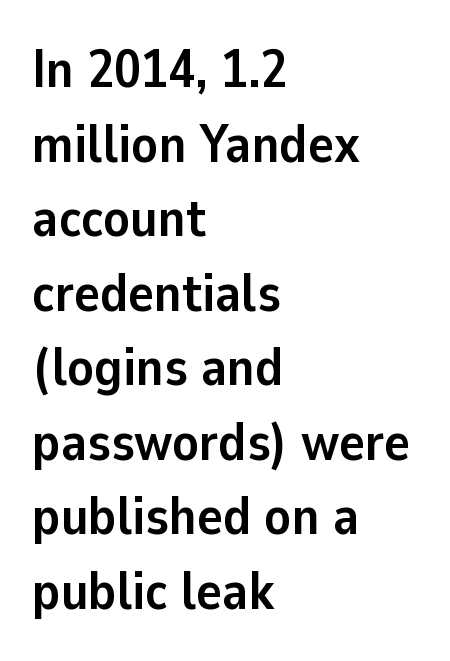
The image shows 54 px semibold sans-serif type, upright; set left-aligned, normal line spacing (1.38x), normal letter spacing, not underlined; low stroke contrast and a medium x-height.
